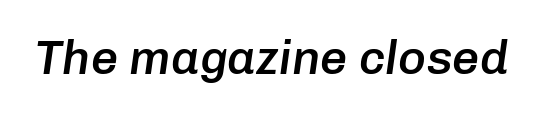
If you drew a line through each stem, it would be angled. Clear beneath every line of the passage. The horizontal fit of the characters is conventional and even. How heavy is the stroke? Medium-heavy — a semibold, shy of bold.
